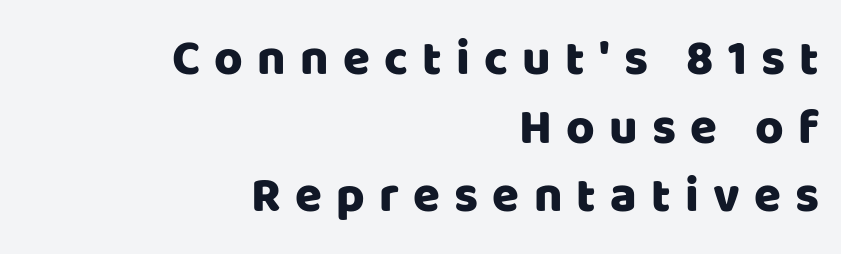
The image shows 49 px sans-serif type, upright; set right-aligned, normal line spacing (1.4x), unusually wide letter spacing (+0.29 em), not underlined; low stroke contrast and a large x-height.
